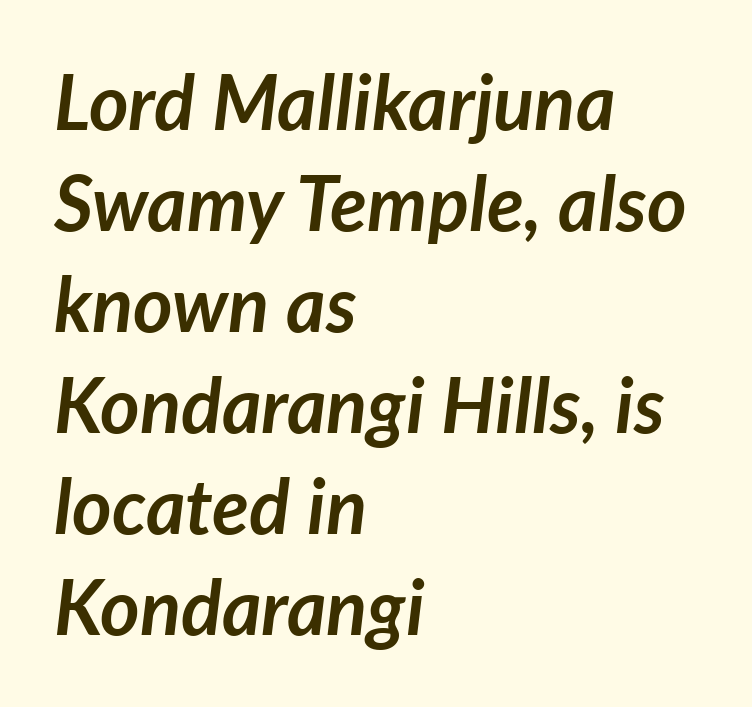
Q: Is the text bold? A: Yes.
Q: Is the text italic (slanted)? A: Yes, it leans right by about 7 degrees.
Q: Is the text underlined? A: No.
Q: How is the paragraph aligned? A: Left-aligned.
Q: Is the spacing between letters normal or unusually wide? A: Normal.
Q: Is the spacing between lines tight, normal or loose? A: Normal.
Q: Width (condensed, normal, or wide)? A: Normal.
Q: Stroke contrast? A: Low.
Q: x-height? A: Medium.
Q: Monospaced? A: No.
